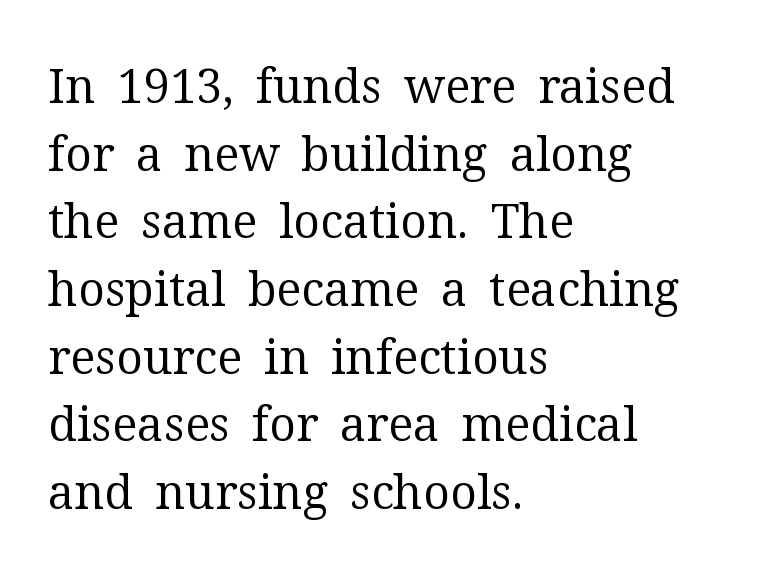
Q: Is the text bold? A: No.
Q: Is the text italic (slanted)? A: No, it is upright.
Q: Is the typeface a serif or a sans-serif typeface? A: Serif.
Q: Is the text underlined? A: No.
Q: How is the paragraph aligned? A: Left-aligned.
Q: Is the spacing between letters normal or unusually wide? A: Normal.
Q: Is the spacing between lines tight, normal or loose? A: Normal.
Q: Width (condensed, normal, or wide)? A: Normal.
Q: Stroke contrast? A: Medium.
Q: x-height? A: Medium.
Q: Monospaced? A: No.
